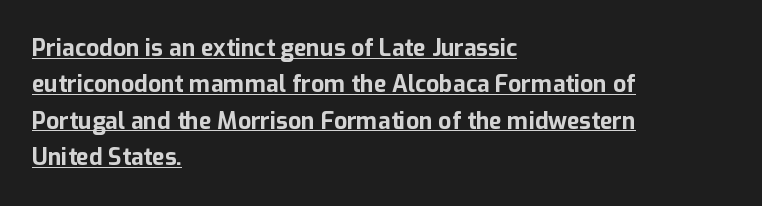
Q: Is the text bold? A: Yes.
Q: Is the text italic (slanted)? A: No, it is upright.
Q: Is the text underlined? A: Yes.
Q: How is the paragraph aligned? A: Left-aligned.
Q: Is the spacing between letters normal or unusually wide? A: Normal.
Q: Is the spacing between lines tight, normal or loose? A: Normal.
